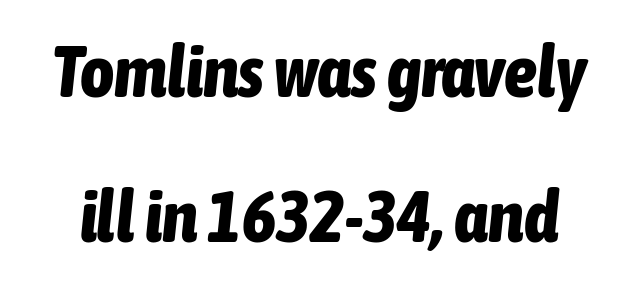
The image shows 73 px bold, condensed type, italic (leaning right); set loose line spacing (1.99x), normal letter spacing, not underlined; low stroke contrast and a medium x-height.
